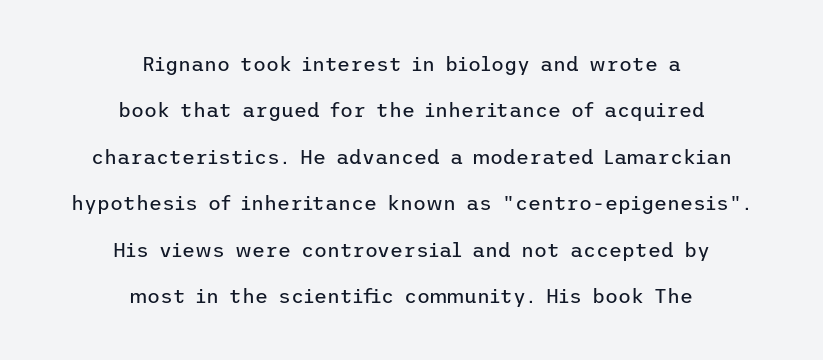
Q: Is the text bold? A: No.
Q: Is the text italic (slanted)? A: No, it is upright.
Q: Is the text underlined? A: No.
Q: How is the paragraph aligned? A: Centered.
Q: Is the spacing between letters normal or unusually wide? A: Normal.
Q: Is the spacing between lines tight, normal or loose? A: Loose.
